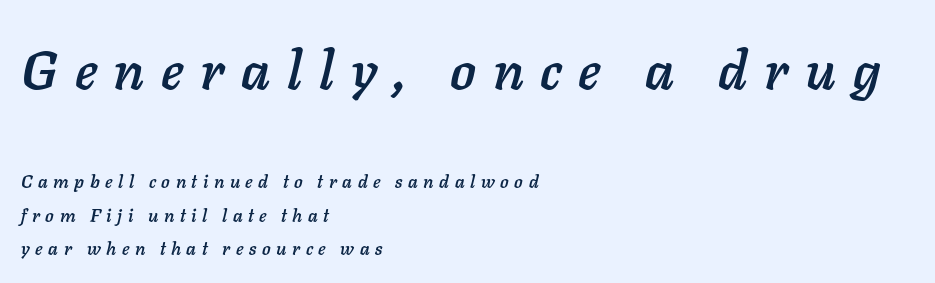
{"italic": "yes", "lean": "right", "slant_degrees": 11, "width": "normal", "stroke_contrast": "low", "x_height": "medium", "monospaced": "no", "underline": "no", "align": "left", "line_spacing_ratio": 1.87, "letter_spacing": "wide", "letter_spacing_em": 0.31, "larger_block": "first", "size_ratio": 3.0, "glyph_px": 54}
